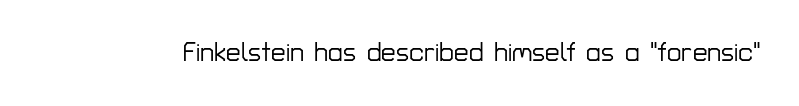
Q: Is the text italic (slanted)? A: No, it is upright.
Q: Is the text underlined? A: No.
Q: Is the spacing between letters normal or unusually wide? A: Normal.
